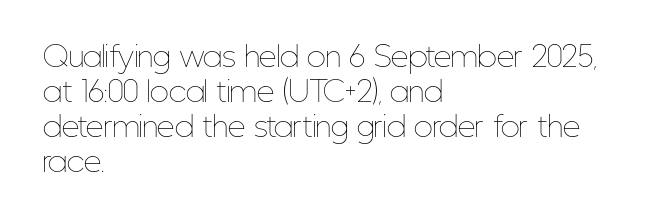
The image shows 28 px thin, condensed type, upright; set left-aligned, normal line spacing (1.25x), normal letter spacing, not underlined; low stroke contrast and a medium x-height.
